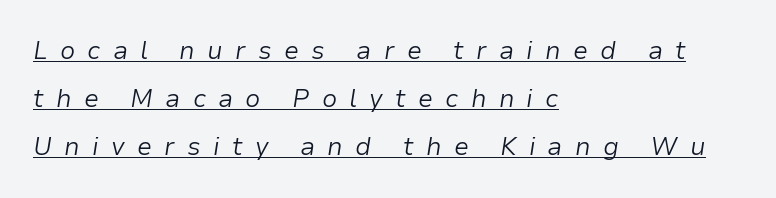
The vertical gap from one line to the next is large. Glance below the letters and you will spot a drawn line. Bold? No — there's no thickening of the strokes. The lines are quadded left. Style check: oblique.
